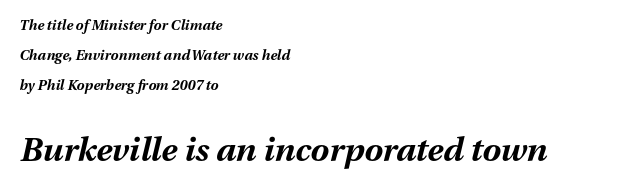
Q: Is the text bold? A: Yes.
Q: Is the text italic (slanted)? A: Yes, it leans right by about 13 degrees.
Q: Is the text underlined? A: No.
Q: How is the paragraph aligned? A: Left-aligned.
Q: Is the spacing between letters normal or unusually wide? A: Normal.
Q: Is the spacing between lines tight, normal or loose? A: Loose.
Q: Which block of text is set in a larger size, the first (top) or the second (bottom)? A: The second (bottom) one.
Q: Width (condensed, normal, or wide)? A: Normal.
Q: Stroke contrast? A: Medium.
Q: x-height? A: Medium.
Q: Monospaced? A: No.
